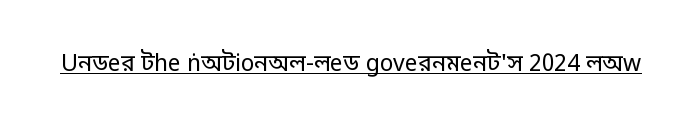
{"italic": "no", "bold": "no", "underline": "yes", "letter_spacing": "normal", "letter_spacing_em": 0.0, "glyph_px": 23}
